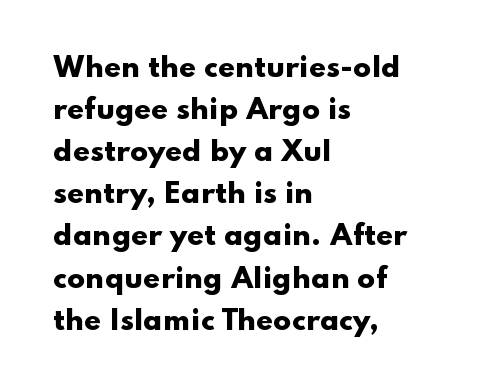
{"italic": "no", "bold": "yes", "underline": "no", "align": "left", "line_spacing": "normal", "line_spacing_ratio": 1.56, "letter_spacing": "normal", "letter_spacing_em": 0.0, "glyph_px": 27}
